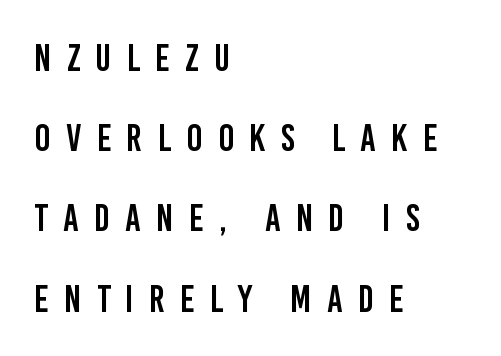
Q: Is the text italic (slanted)? A: No, it is upright.
Q: Is the typeface a serif or a sans-serif typeface? A: Sans-serif.
Q: Is the text underlined? A: No.
Q: How is the paragraph aligned? A: Left-aligned.
Q: Is the spacing between letters normal or unusually wide? A: Unusually wide.
Q: Is the spacing between lines tight, normal or loose? A: Loose.
Q: Width (condensed, normal, or wide)? A: Condensed.
Q: Stroke contrast? A: Low.
Q: x-height? A: Large.
Q: Monospaced? A: No.
